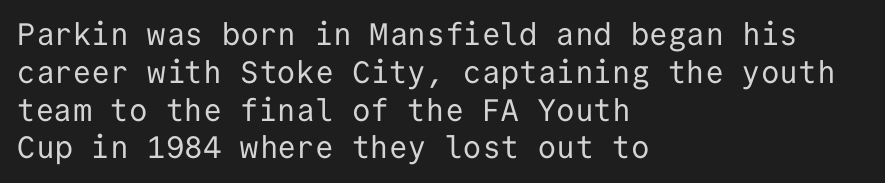
Casual observation: everything's shoved over to the left. Compared with typical body copy, the letter spacing here is the same. The space beneath each line is pristine and unruled. The rendering uses typewriter-style spacing with identical character cells. A light-to-regular cut is what we see here. Letterform terminals end flat and unadorned throughout the passage.
